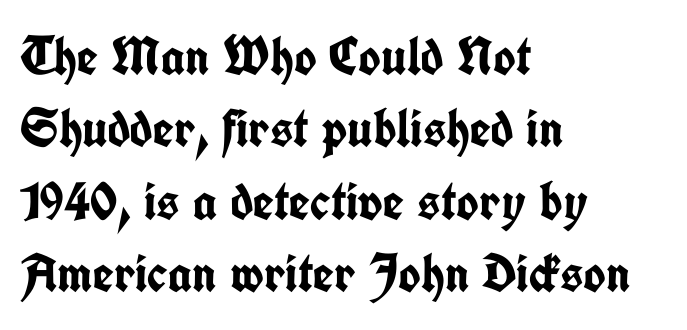
{"serif": "no", "italic": "no", "bold": "yes", "weight": "semibold", "width": "condensed", "stroke_contrast": "low", "x_height": "medium", "monospaced": "no", "underline": "no", "align": "left", "line_spacing": "normal", "line_spacing_ratio": 1.34, "letter_spacing": "normal", "letter_spacing_em": 0.0, "glyph_px": 54}
